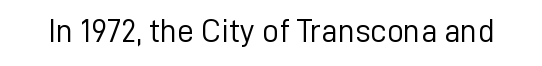
The image shows 33 px light sans-serif type, upright; set normal letter spacing, not underlined; low stroke contrast and a medium x-height.
